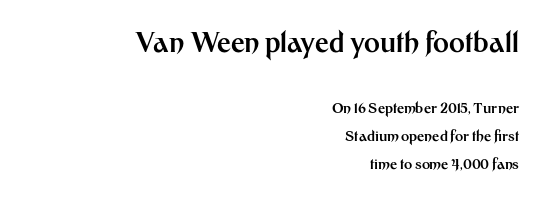
The image shows 27 px bold type, upright; set right-aligned, loose line spacing (1.99x), normal letter spacing, not underlined; the first (top) block is 1.93x larger.
